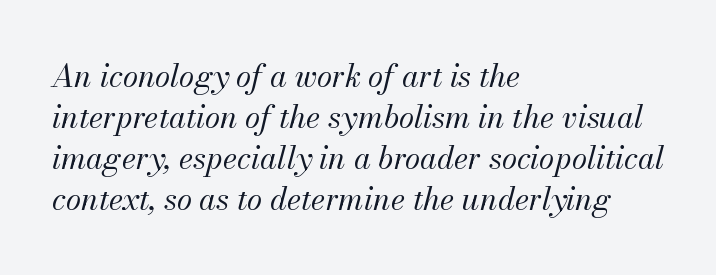
Q: Is the text bold? A: No.
Q: Is the text italic (slanted)? A: Yes, it leans right by about 13 degrees.
Q: Is the text underlined? A: No.
Q: How is the paragraph aligned? A: Left-aligned.
Q: Is the spacing between letters normal or unusually wide? A: Normal.
Q: Is the spacing between lines tight, normal or loose? A: Normal.
Q: Width (condensed, normal, or wide)? A: Normal.
Q: Stroke contrast? A: Medium.
Q: x-height? A: Small.
Q: Monospaced? A: No.
